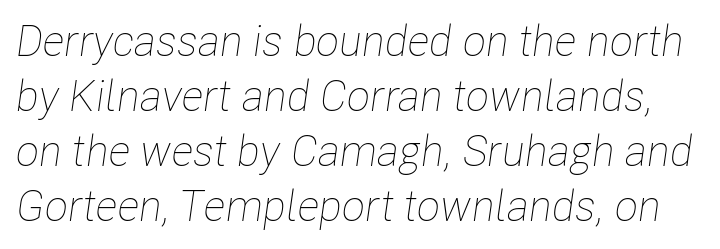
Q: Is the text bold? A: No.
Q: Is the text italic (slanted)? A: Yes, it leans right by about 8 degrees.
Q: Is the text underlined? A: No.
Q: Is the spacing between letters normal or unusually wide? A: Normal.
Q: Is the spacing between lines tight, normal or loose? A: Normal.
Q: Width (condensed, normal, or wide)? A: Condensed.
Q: Stroke contrast? A: Low.
Q: x-height? A: Medium.
Q: Monospaced? A: No.
